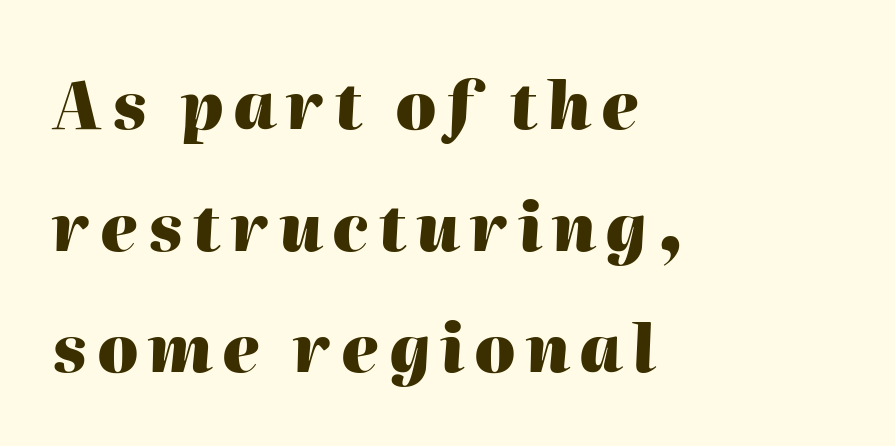
Q: Is the text bold? A: Yes.
Q: Is the text italic (slanted)? A: Yes, it leans right by about 2 degrees.
Q: Is the text underlined? A: No.
Q: How is the paragraph aligned? A: Left-aligned.
Q: Width (condensed, normal, or wide)? A: Normal.
Q: Stroke contrast? A: High.
Q: x-height? A: Medium.
Q: Monospaced? A: No.
